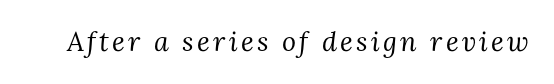
Q: Is the text bold? A: No.
Q: Is the text italic (slanted)? A: Yes, it leans right by about 3 degrees.
Q: Is the text underlined? A: No.
